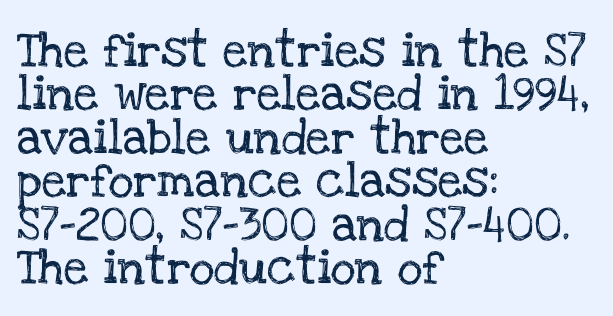
The image shows 35 px serif type, upright; set left-aligned, line spacing 1.24x, normal letter spacing, not underlined; low stroke contrast and a large x-height.
